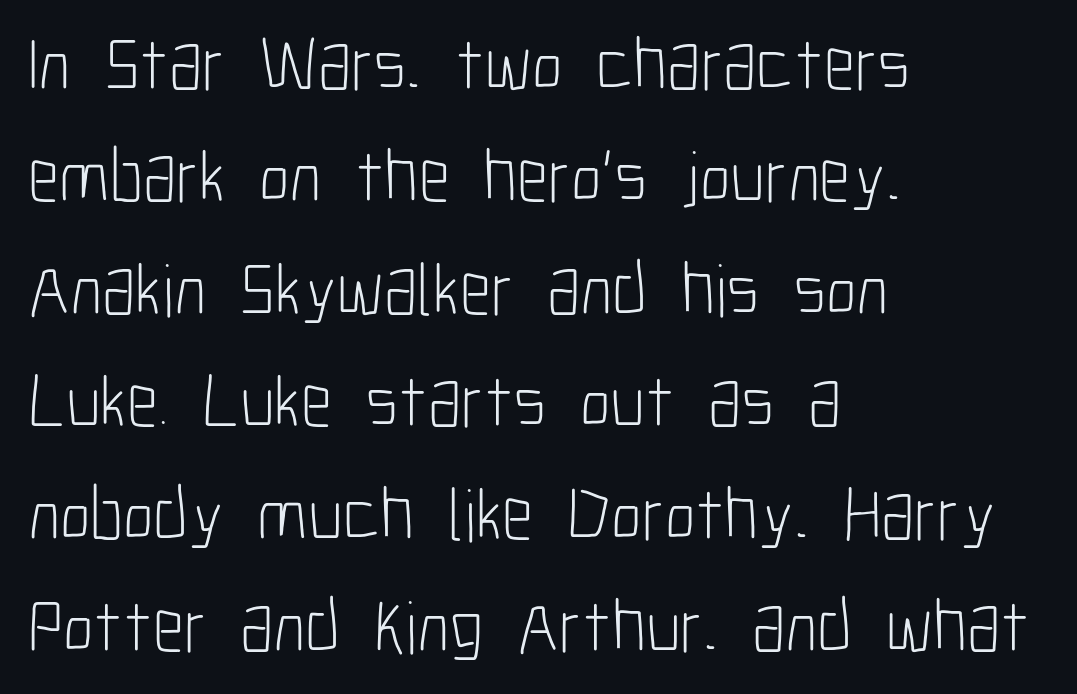
The image shows 75 px light, condensed sans-serif type, upright; set left-aligned, normal line spacing (1.5x), normal letter spacing, not underlined; low stroke contrast and a medium x-height.
